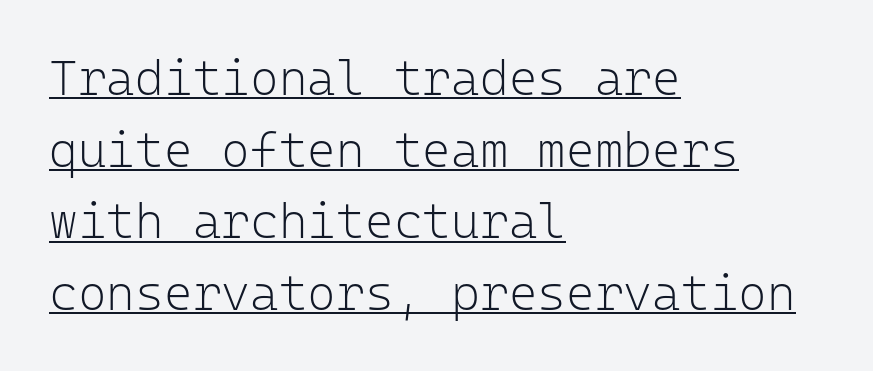
Summary of vertical rhythm: regular, with standard interline spacing. Designer's note — italics off, roman on. The specimen includes a rule beneath the text block's lines. I'd call this a sans setting — the letters go barefoot.
